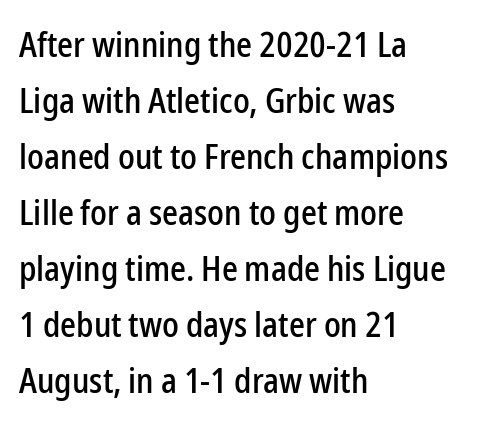
A roman cut, with each character standing at attention. The rendering uses natural spacing where letterforms have individual widths. The text block is weighted toward the left margin, trailing off unevenly rightward. The rendering shows plain stroke endings on the letterforms — a sans-serif design. The string is rendered with underlining switched off. Each word holds together tightly as a unit, with standard inter-letter gaps.
